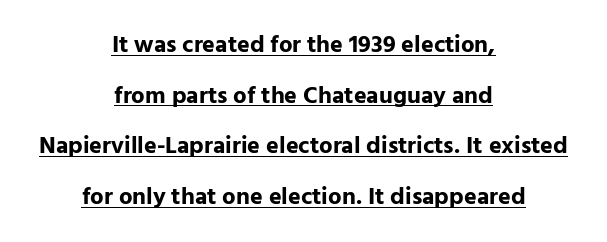
{"italic": "no", "bold": "yes", "underline": "yes", "align": "center", "line_spacing": "loose", "line_spacing_ratio": 2.11, "letter_spacing": "normal", "letter_spacing_em": 0.0, "glyph_px": 24}
